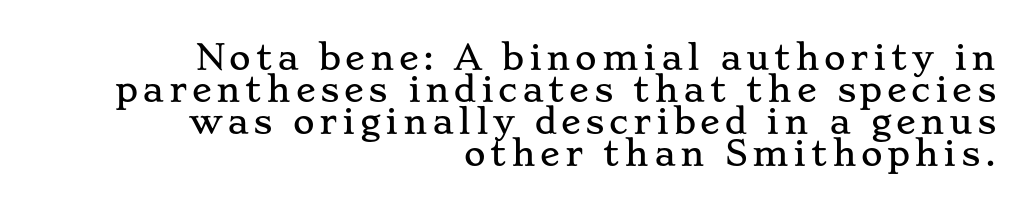
Is this a fixed-width face? No — the glyphs have proportional, varying widths. The space directly below the letters is spotless. The letters stand straight up with perfectly vertical stems. Vertically, the passage feels compressed, each row crowding the next. Does the type have serifs? Yes, each stem ends in a small foot.
